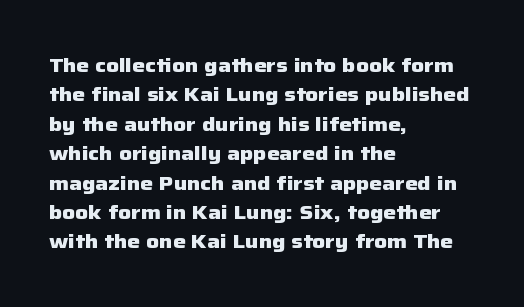
{"italic": "no", "bold": "yes", "underline": "no", "align": "left", "line_spacing": "normal", "line_spacing_ratio": 1.47, "letter_spacing": "normal", "letter_spacing_em": 0.0, "glyph_px": 20}
